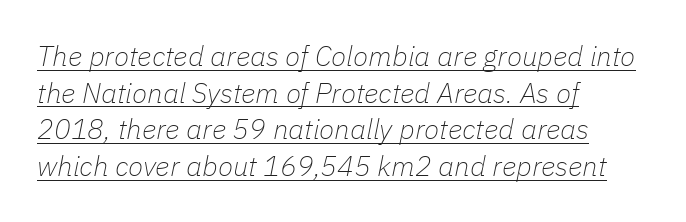
One glance says typical: line gaps are just what's usual. Caption: standard tracking, unaltered. In terms of posture, this sample is oblique. Character widths vary here, with narrow letters taking less room than wide ones. The passage shown is underscored from start to finish.
